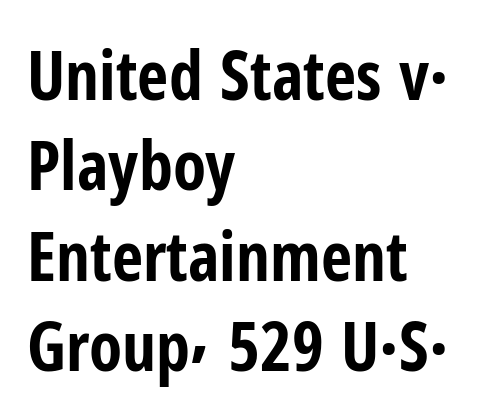
The image shows 68 px bold, condensed sans-serif type, upright; set left-aligned, normal line spacing (1.33x), normal letter spacing, not underlined; low stroke contrast and a medium x-height.
